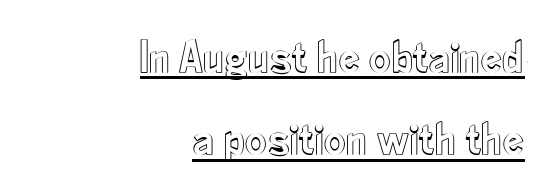
{"italic": "no", "width": "condensed", "x_height": "small", "monospaced": "no", "underline": "yes", "align": "right", "line_spacing_ratio": 1.75, "letter_spacing": "normal", "letter_spacing_em": 0.0, "glyph_px": 47}
